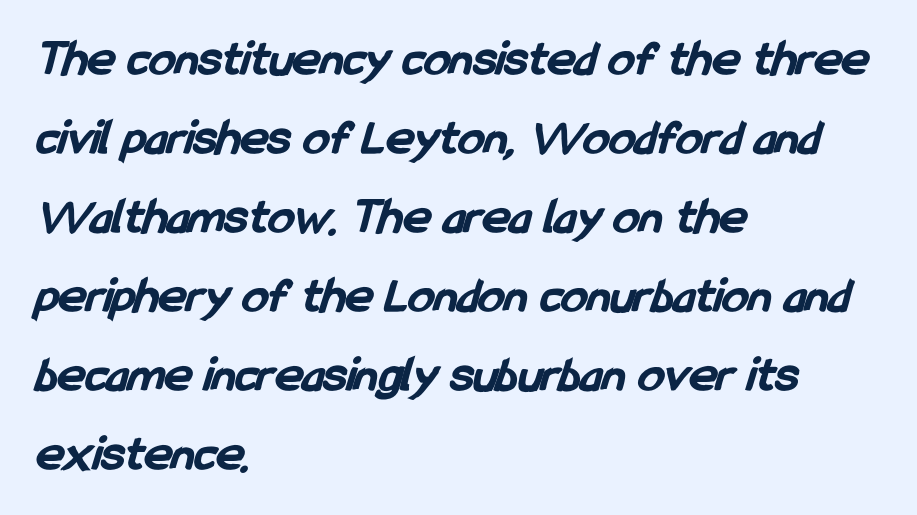
Q: Is the text bold? A: Yes.
Q: Is the typeface a serif or a sans-serif typeface? A: Sans-serif.
Q: Is the text underlined? A: No.
Q: How is the paragraph aligned? A: Left-aligned.
Q: Is the spacing between letters normal or unusually wide? A: Normal.
Q: Is the spacing between lines tight, normal or loose? A: Normal.
Q: Width (condensed, normal, or wide)? A: Condensed.
Q: Stroke contrast? A: Low.
Q: x-height? A: Medium.
Q: Monospaced? A: No.
